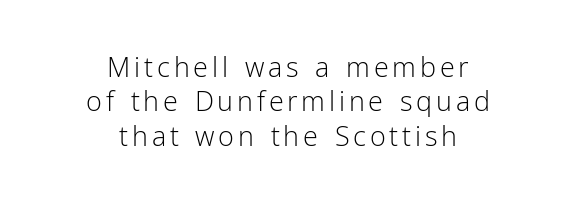
The image shows 27 px text type, upright; set centered, normal line spacing (1.27x), not underlined.
